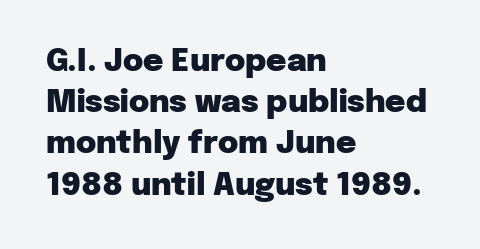
{"serif": "no", "italic": "no", "bold": "yes", "weight": "heavy", "width": "normal", "stroke_contrast": "low", "x_height": "medium", "monospaced": "no", "underline": "no", "align": "left", "line_spacing": "normal", "line_spacing_ratio": 1.33, "letter_spacing": "normal", "letter_spacing_em": 0.0, "glyph_px": 31}
